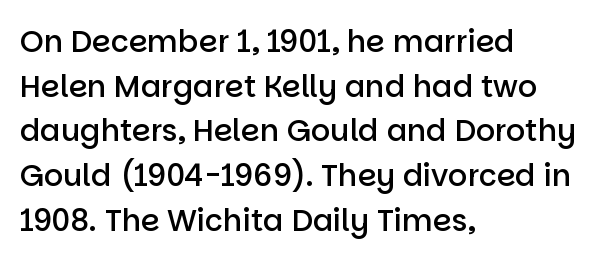
The image shows 30 px semibold sans-serif type, upright; set left-aligned, normal line spacing (1.49x), normal letter spacing, not underlined; low stroke contrast and a large x-height.
